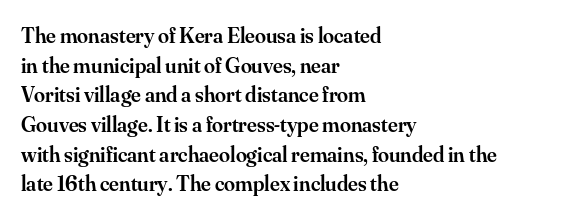
Q: Is the text bold? A: Semi-bold.
Q: Is the text italic (slanted)? A: No, it is upright.
Q: Is the text underlined? A: No.
Q: How is the paragraph aligned? A: Left-aligned.
Q: Is the spacing between letters normal or unusually wide? A: Normal.
Q: Is the spacing between lines tight, normal or loose? A: Normal.
